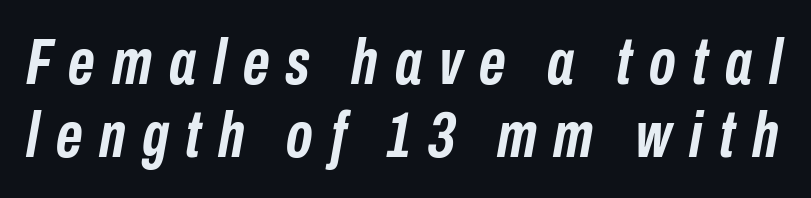
A typesetter would mark this as italic. The face used here is proportionally spaced, like ordinary book or web type. Students, observe: this is what under-led, compact text looks like. The string is rendered with underlining switched off. Spacing between characters has been opened up far beyond the box default. Heft: maximum for text — a bold.
